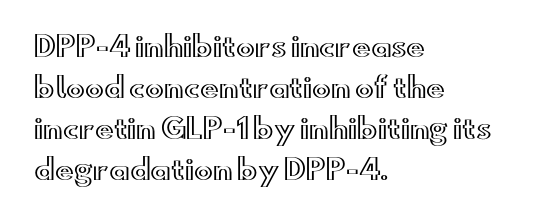
{"italic": "no", "width": "wide", "x_height": "small", "monospaced": "no", "underline": "no", "align": "left", "line_spacing": "normal", "line_spacing_ratio": 1.46, "letter_spacing": "normal", "letter_spacing_em": 0.0, "glyph_px": 28}
